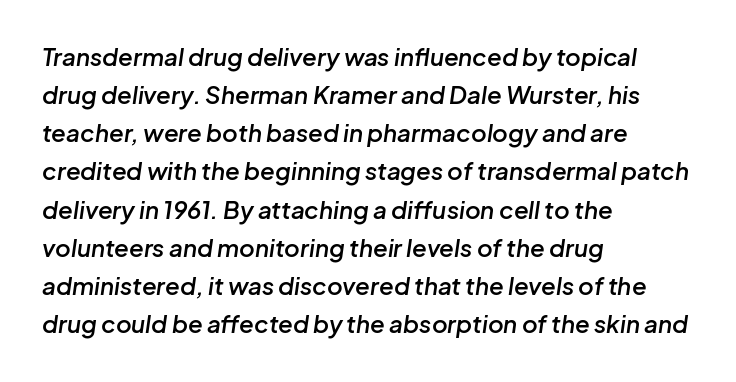
Descender tails drop into unmarked territory. Vertical spacing — default. Posture: slanted. The tracking reads as untouched default to a designer's eye.
